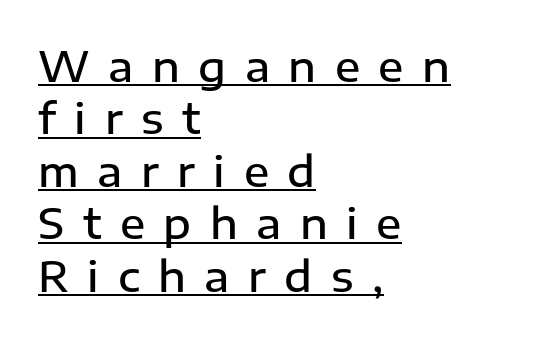
Q: Is the text bold? A: Semi-bold.
Q: Is the text italic (slanted)? A: No, it is upright.
Q: Is the typeface a serif or a sans-serif typeface? A: Sans-serif.
Q: Is the text underlined? A: Yes.
Q: How is the paragraph aligned? A: Left-aligned.
Q: Is the spacing between letters normal or unusually wide? A: Unusually wide.
Q: Is the spacing between lines tight, normal or loose? A: Normal.
Q: Width (condensed, normal, or wide)? A: Normal.
Q: Stroke contrast? A: Low.
Q: x-height? A: Medium.
Q: Monospaced? A: No.
